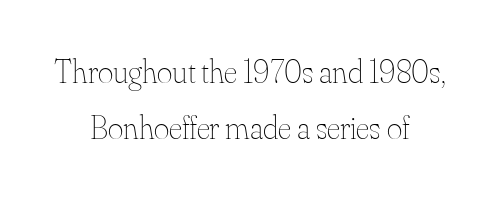
{"italic": "no", "bold": "no", "weight": "thin", "width": "normal", "stroke_contrast": "medium", "x_height": "small", "monospaced": "no", "underline": "no", "align": "center", "line_spacing": "normal", "line_spacing_ratio": 1.69, "letter_spacing": "normal", "letter_spacing_em": 0.0, "glyph_px": 33}
